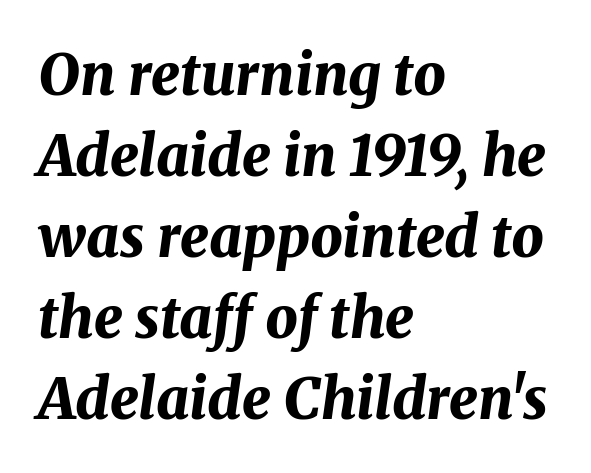
Q: Is the text bold? A: Yes.
Q: Is the text italic (slanted)? A: Yes, it leans right by about 8 degrees.
Q: Is the text underlined? A: No.
Q: How is the paragraph aligned? A: Left-aligned.
Q: Is the spacing between letters normal or unusually wide? A: Normal.
Q: Is the spacing between lines tight, normal or loose? A: Normal.
Q: Width (condensed, normal, or wide)? A: Normal.
Q: Stroke contrast? A: Medium.
Q: x-height? A: Medium.
Q: Monospaced? A: No.
